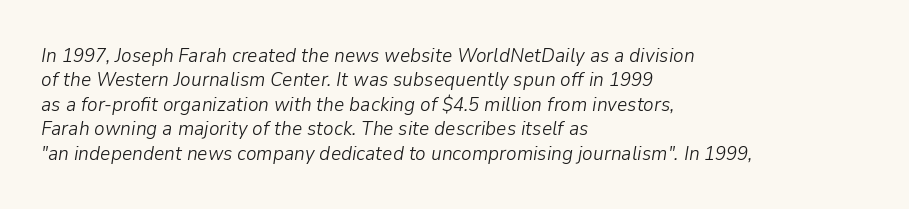
The image shows 20 px text type, italic (leaning right); set left-aligned, line spacing 1.22x, normal letter spacing, not underlined.
